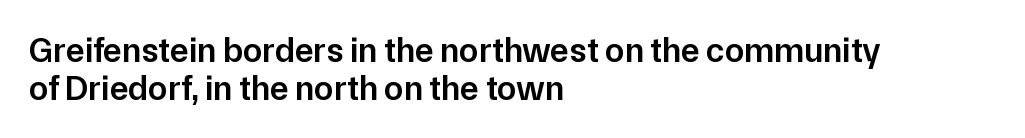
Characters follow at the spacing the type designer built in. These lines are composed in type without serifs. The rendering anchors every line to the left-hand side. Rendered with straight, roman letterforms.
